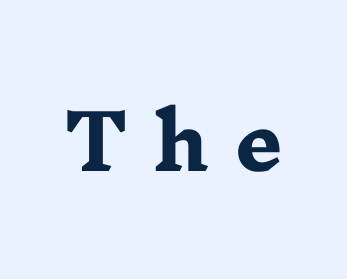
Clear beneath every line of the passage. Substantial extra tracking has been applied to these lines. Thick stems and heavy bowls — unmistakably bold. Type style note: has serifs. The letters advance in unequal steps, a hallmark of proportional type. Does the lettering tilt? It doesn't — this is upright.
